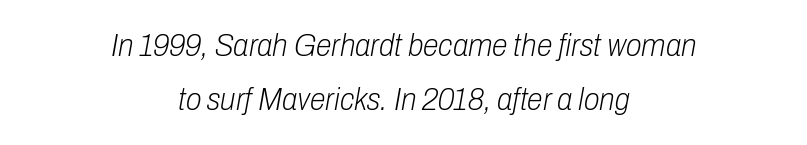
Q: Is the text bold? A: No.
Q: Is the text italic (slanted)? A: Yes, it leans right by about 10 degrees.
Q: Is the text underlined? A: No.
Q: How is the paragraph aligned? A: Centered.
Q: Is the spacing between letters normal or unusually wide? A: Normal.
Q: Is the spacing between lines tight, normal or loose? A: Normal.
Q: Width (condensed, normal, or wide)? A: Condensed.
Q: Stroke contrast? A: Low.
Q: x-height? A: Medium.
Q: Monospaced? A: No.
